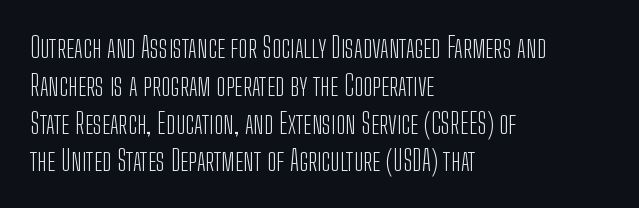
The image shows 28 px light, condensed sans-serif type, upright; set left-aligned, normal line spacing (1.35x), normal letter spacing, not underlined; low stroke contrast and a medium x-height.
